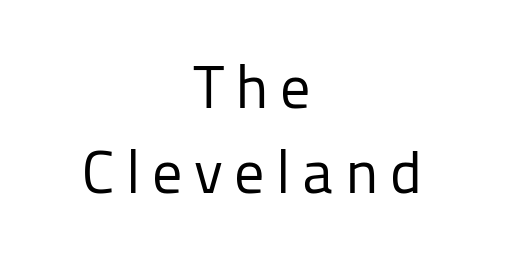
This block has exactly the height ordinary leading produces. The glyphs in this specimen are sans serif. Does the lettering tilt? It doesn't — this is upright. The letters advance in unequal steps, a hallmark of proportional type. No extra ink here — the face is not bold.
